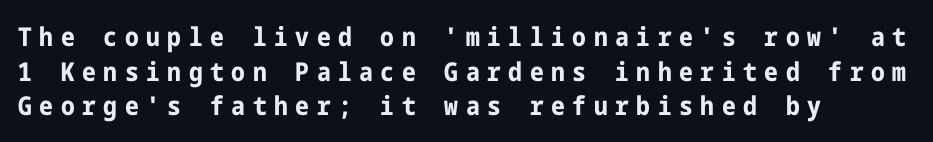
The image shows 26 px bold type, upright; set left-aligned, normal line spacing (1.33x), unusually wide letter spacing (+0.29 em), not underlined.
